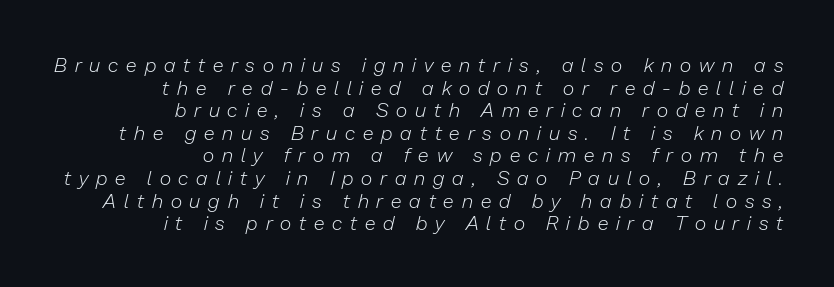
The image shows 20 px text type, italic (leaning right); set right-aligned, tight line spacing (1.13x), unusually wide letter spacing (+0.4 em), not underlined.
